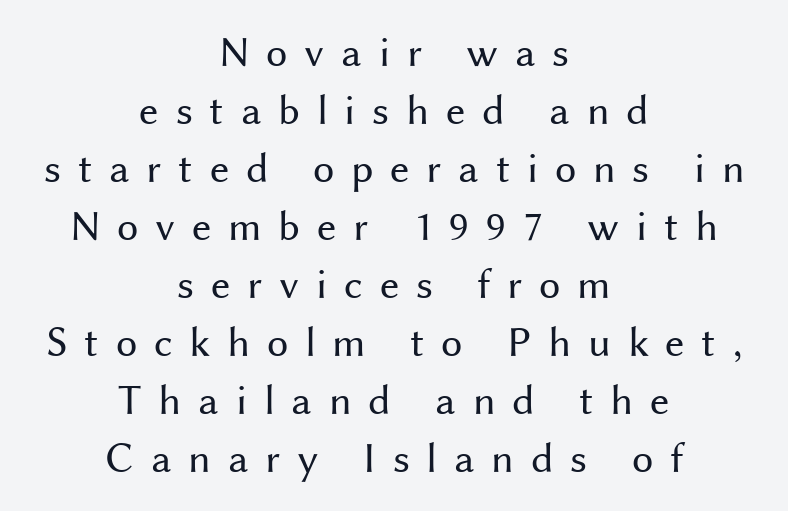
{"serif": "no", "italic": "no", "bold": "no", "weight": "regular", "width": "normal", "stroke_contrast": "medium", "x_height": "medium", "monospaced": "no", "underline": "no", "align": "center", "line_spacing": "normal", "line_spacing_ratio": 1.35, "letter_spacing": "wide", "letter_spacing_em": 0.39, "glyph_px": 43}
